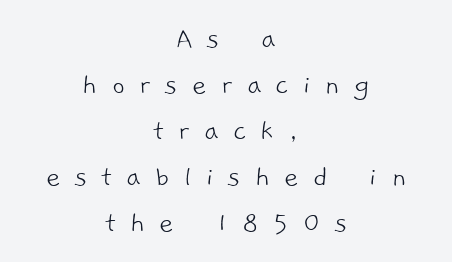
Each line is balanced around a shared central axis. These lines have a slow, spaced-out rhythm from letter to letter. The passage shown is not bold in any degree. Regular leading. Is this a sans? Yes — the strokes have no serifs.
